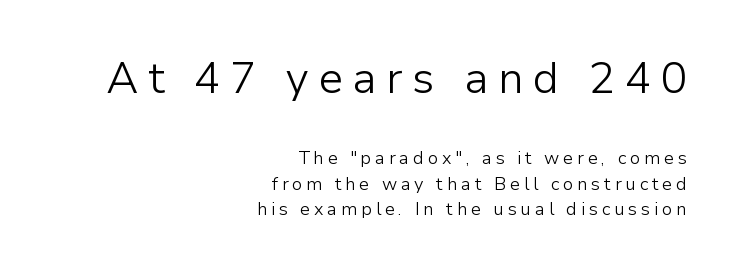
The image shows 44 px light sans-serif type, upright; set right-aligned, normal line spacing (1.41x), unusually wide letter spacing (+0.21 em), not underlined; the first (top) block is 2.44x larger; low stroke contrast and a medium x-height.
